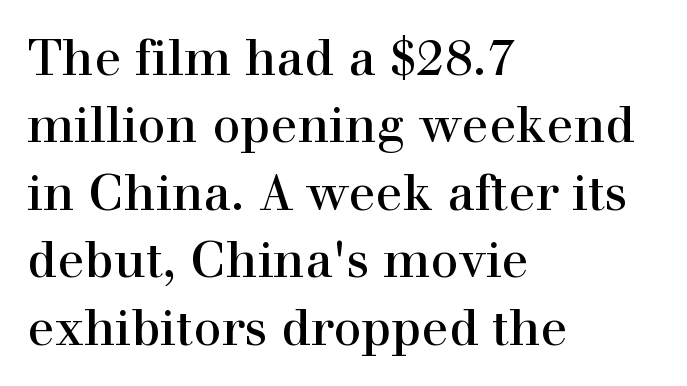
{"serif": "yes", "italic": "no", "width": "normal", "x_height": "medium", "monospaced": "no", "underline": "no", "align": "left", "line_spacing": "normal", "line_spacing_ratio": 1.35, "letter_spacing": "normal", "letter_spacing_em": 0.0, "glyph_px": 50}
